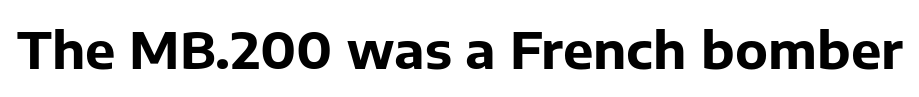
Think of a printed novel: that variable character pitch is what you see here. The specimen omits any rule beneath the text block's lines. Summary of weight: heavy, a full bold. Italic: no, the glyphs are upright roman.
